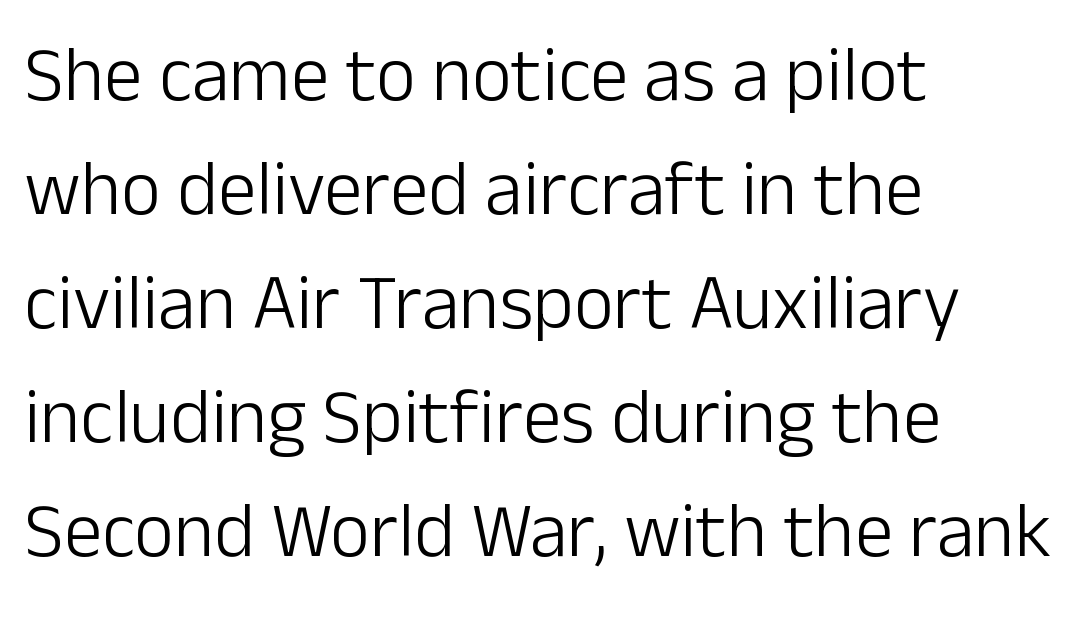
The image shows 77 px light sans-serif type, upright; set left-aligned, normal line spacing (1.48x), normal letter spacing, not underlined; low stroke contrast and a medium x-height.
